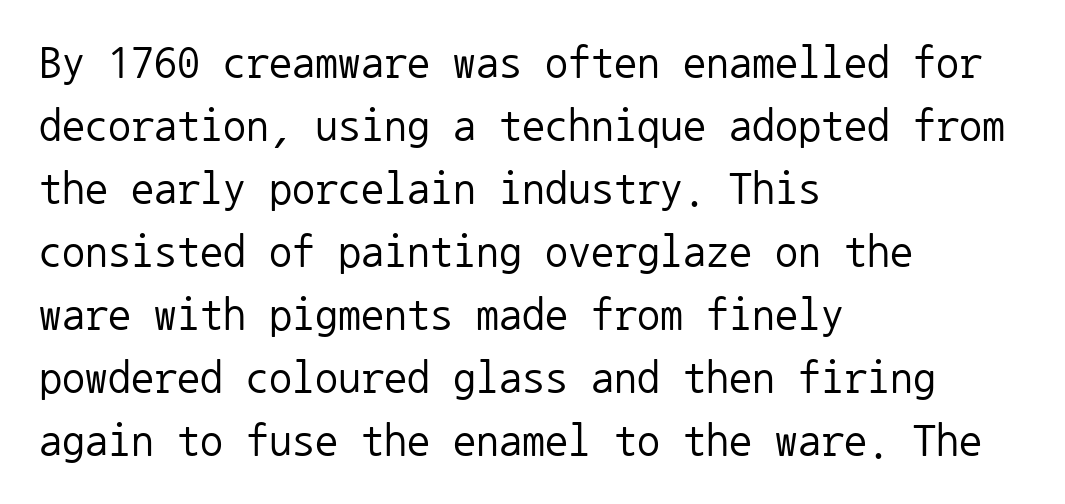
The image shows 46 px regular-weight sans-serif type, upright, monospaced; set left-aligned, normal line spacing (1.37x), normal letter spacing, not underlined; low stroke contrast and a medium x-height.
